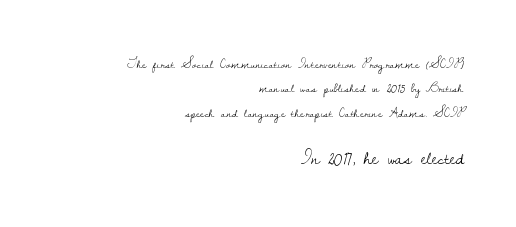
Q: Is the text bold? A: No.
Q: Is the text italic (slanted)? A: Yes.
Q: Is the text underlined? A: No.
Q: How is the paragraph aligned? A: Right-aligned.
Q: Is the spacing between letters normal or unusually wide? A: Normal.
Q: Which block of text is set in a larger size, the first (top) or the second (bottom)? A: The second (bottom) one.
